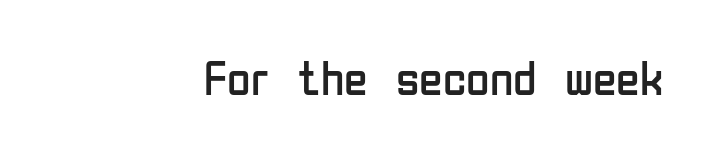
Character widths vary here, with narrow letters taking less room than wide ones. The lines in this sample share a right terminus and differ only in where they begin. The space beneath each line is pristine and unruled. This rendering employs a face without finishing strokes, i.e., a sans-serif.
